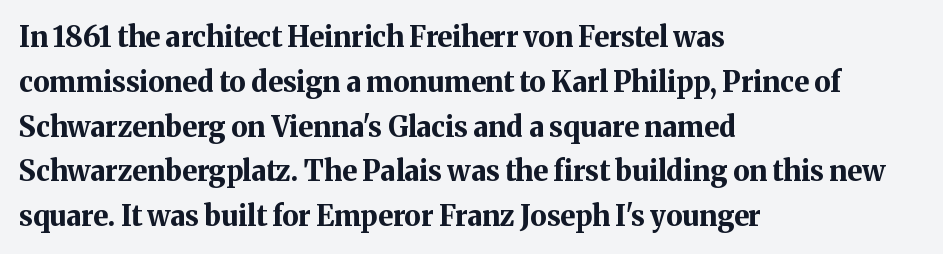
The image shows 28 px bold serif type, upright; set left-aligned, normal line spacing (1.6x), normal letter spacing, not underlined; medium stroke contrast and a medium x-height.
